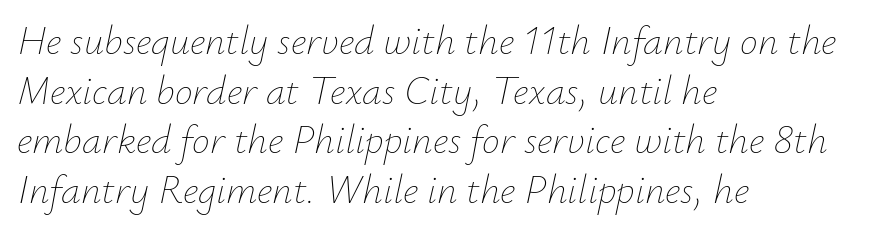
Q: Is the text bold? A: No.
Q: Is the text italic (slanted)? A: Yes, it leans right by about 12 degrees.
Q: Is the text underlined? A: No.
Q: How is the paragraph aligned? A: Left-aligned.
Q: Is the spacing between letters normal or unusually wide? A: Normal.
Q: Width (condensed, normal, or wide)? A: Normal.
Q: Stroke contrast? A: Low.
Q: x-height? A: Small.
Q: Monospaced? A: No.
